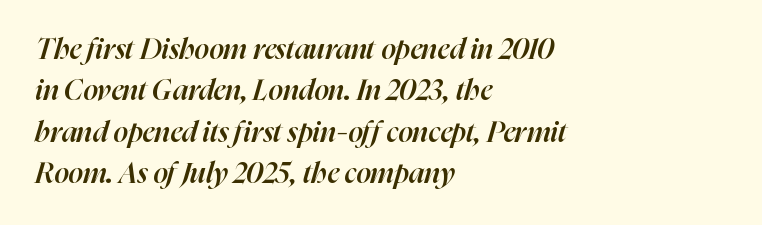
Stroke thickness is moderately raised; the sample reads as semibold. In terms of leading, this rendering sits right in the middle. The paragraph shown leans on its left margin. The gap between lines stays unmarked. Yep, that's italic — everything's leaning. You could call the tracking neutral — neither tight nor loose.
